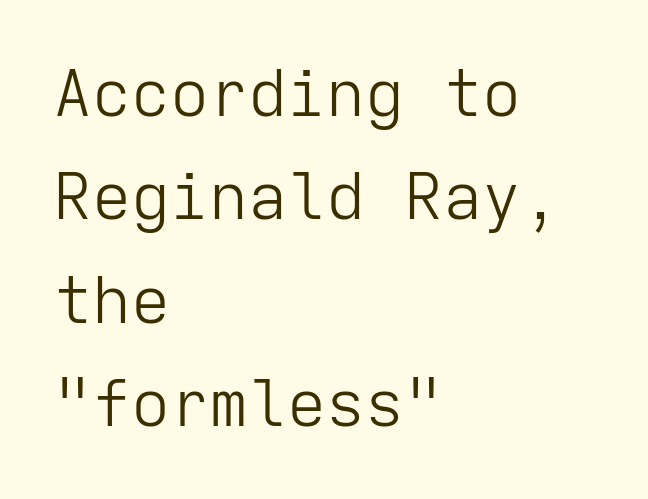
Regarding serifs, this sample does without them. Any mark beneath the type? The region is blank. The ragged edge is on the right, which tells us the setting is flush left. Do the letters lean? They stand straight. Stems and bowls with no extra thickness — not bold.
